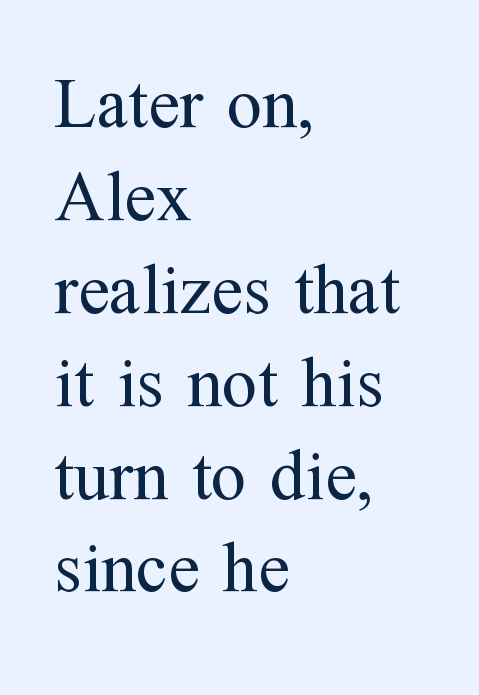
{"serif": "yes", "italic": "no", "bold": "no", "weight": "regular", "width": "normal", "stroke_contrast": "medium", "x_height": "medium", "monospaced": "no", "underline": "no", "align": "left", "line_spacing": "normal", "line_spacing_ratio": 1.29, "letter_spacing": "normal", "letter_spacing_em": 0.0, "glyph_px": 72}
